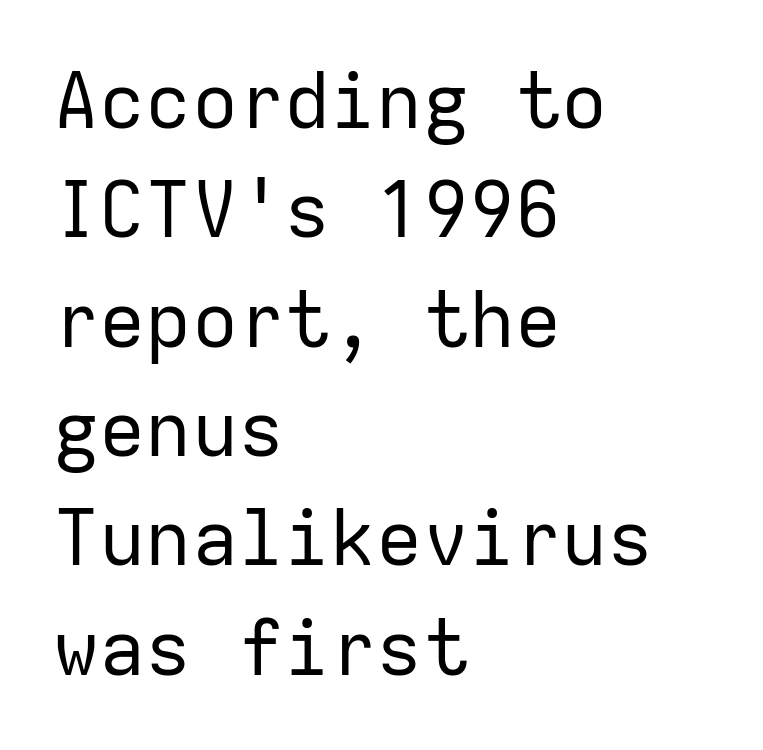
{"serif": "no", "italic": "no", "bold": "no", "weight": "regular", "width": "normal", "stroke_contrast": "low", "x_height": "medium", "monospaced": "yes", "underline": "no", "align": "left", "line_spacing": "normal", "line_spacing_ratio": 1.42, "letter_spacing": "normal", "letter_spacing_em": 0.0, "glyph_px": 77}
